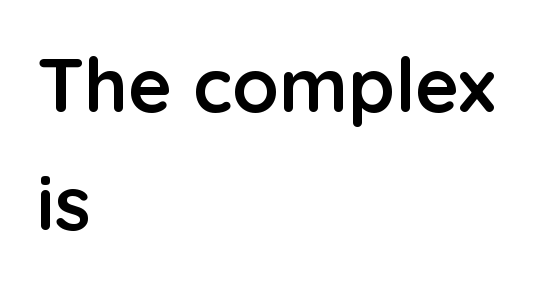
This sample uses a sans-serif face. These lines stack with their left ends in a neat column. Emphasis by weight is at full strength: bold. Default kerning and tracking; the words read as compact shapes.
